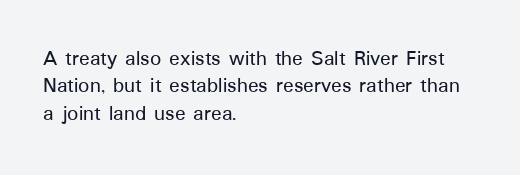
The image shows 22 px text type, upright; set left-aligned, line spacing 1.24x, normal letter spacing, not underlined.
